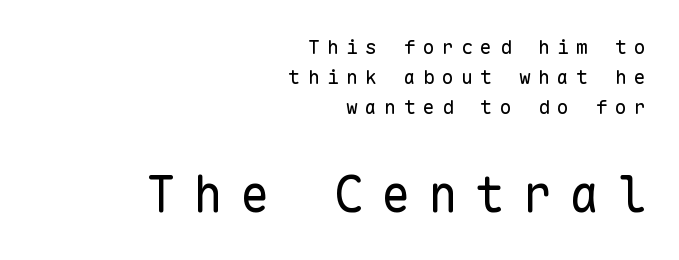
{"serif": "no", "italic": "no", "bold": "no", "weight": "regular", "width": "normal", "stroke_contrast": "low", "x_height": "medium", "monospaced": "yes", "underline": "no", "align": "right", "line_spacing": "normal", "line_spacing_ratio": 1.49, "letter_spacing": "wide", "letter_spacing_em": 0.36, "larger_block": "second", "size_ratio": 2.45, "glyph_px": 49}
